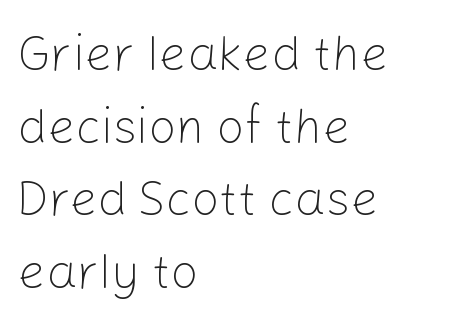
The image shows 49 px light sans-serif type, upright; set left-aligned, normal line spacing (1.48x), normal letter spacing, not underlined; low stroke contrast and a medium x-height.
